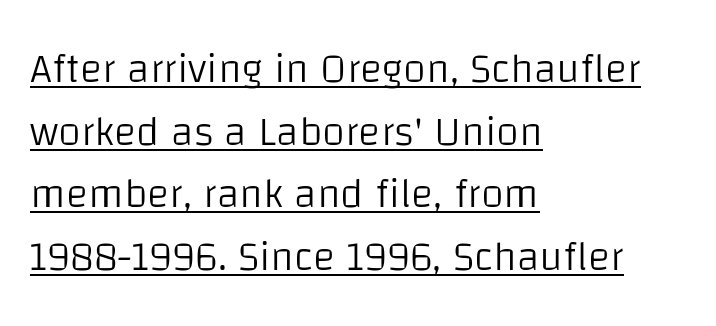
{"serif": "no", "italic": "no", "bold": "no", "weight": "light", "width": "normal", "stroke_contrast": "low", "x_height": "large", "monospaced": "no", "underline": "yes", "align": "left", "line_spacing": "normal", "line_spacing_ratio": 1.49, "letter_spacing": "normal", "letter_spacing_em": 0.0, "glyph_px": 42}
